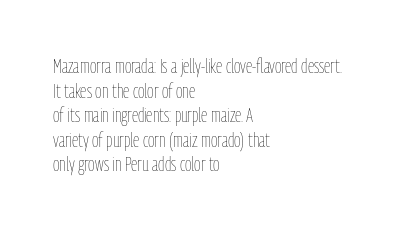
The image shows 20 px text type, upright; set left-aligned, line spacing 1.23x, normal letter spacing, not underlined.
